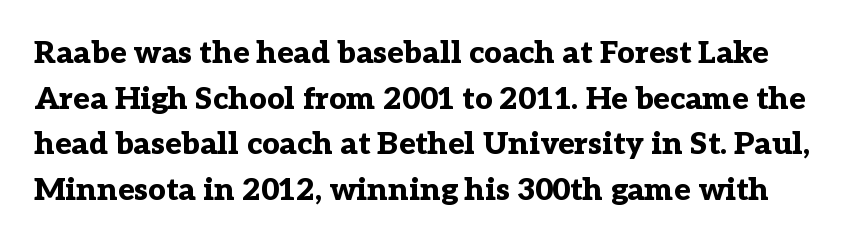
{"serif": "yes", "italic": "no", "bold": "yes", "weight": "bold", "width": "normal", "stroke_contrast": "low", "x_height": "medium", "monospaced": "no", "underline": "no", "line_spacing": "normal", "line_spacing_ratio": 1.47, "letter_spacing": "normal", "letter_spacing_em": 0.0, "glyph_px": 31}
